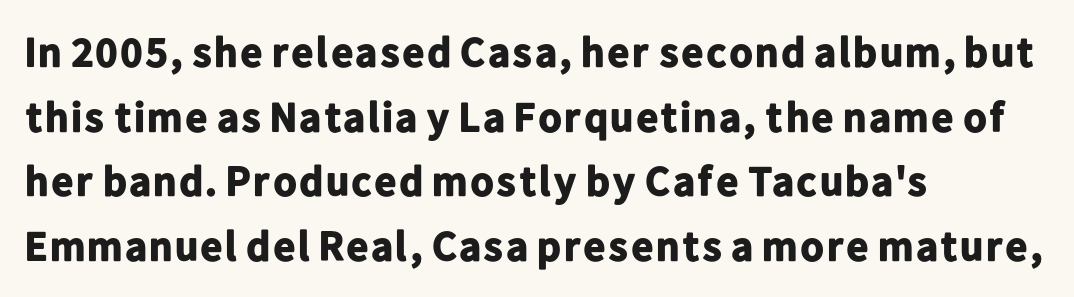
{"serif": "no", "italic": "no", "bold": "yes", "weight": "bold", "width": "normal", "stroke_contrast": "low", "x_height": "medium", "monospaced": "no", "underline": "no", "align": "left", "line_spacing": "normal", "line_spacing_ratio": 1.54, "letter_spacing": "normal", "letter_spacing_em": 0.0, "glyph_px": 42}
